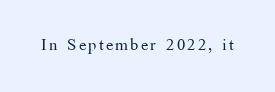
{"italic": "no", "bold": "no", "underline": "no", "glyph_px": 22}
